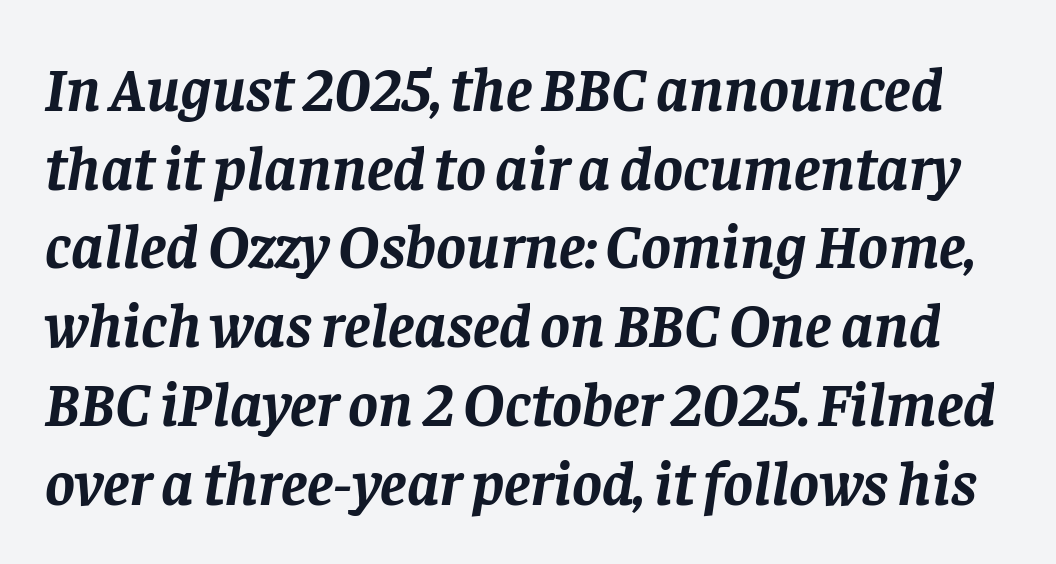
Q: Is the text bold? A: Yes.
Q: Is the text italic (slanted)? A: Yes, it leans right by about 8 degrees.
Q: Is the typeface a serif or a sans-serif typeface? A: Serif.
Q: Is the text underlined? A: No.
Q: Is the spacing between letters normal or unusually wide? A: Normal.
Q: Is the spacing between lines tight, normal or loose? A: Normal.
Q: Width (condensed, normal, or wide)? A: Normal.
Q: Stroke contrast? A: Low.
Q: x-height? A: Large.
Q: Monospaced? A: No.
